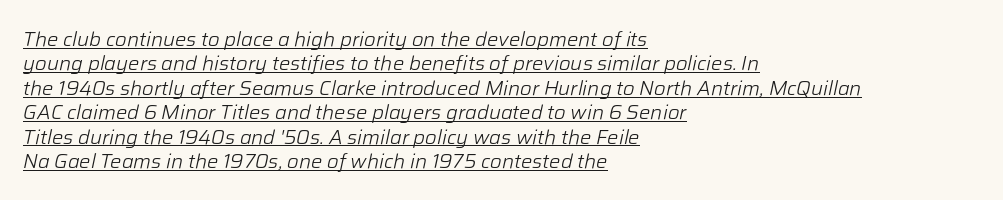
Q: Is the text bold? A: No.
Q: Is the text italic (slanted)? A: Yes, it leans right by about 12 degrees.
Q: Is the text underlined? A: Yes.
Q: How is the paragraph aligned? A: Left-aligned.
Q: Is the spacing between letters normal or unusually wide? A: Normal.
